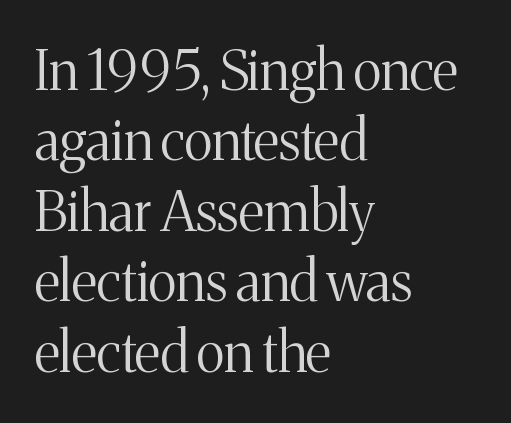
The image shows 55 px light serif type, upright; set left-aligned, normal line spacing (1.28x), normal letter spacing, not underlined; medium stroke contrast and a medium x-height.
